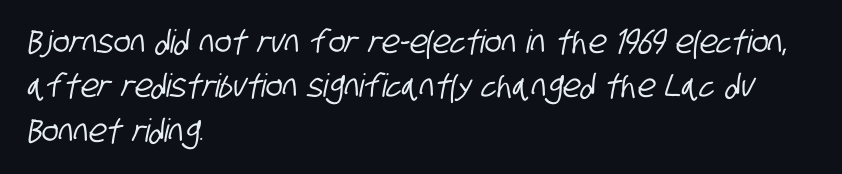
This sample is left-justified, so line endings fall wherever the words run out. You could call the tracking neutral — neither tight nor loose. Interline gaps are of average width in this sample. Descenders are the only things crossing below the line.
